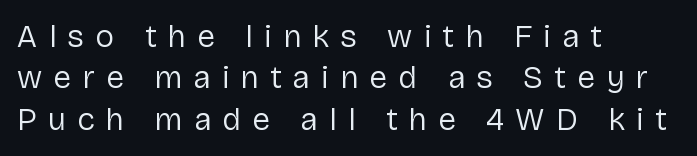
Q: Is the text bold? A: No.
Q: Is the text italic (slanted)? A: No, it is upright.
Q: Is the typeface a serif or a sans-serif typeface? A: Sans-serif.
Q: Is the text underlined? A: No.
Q: How is the paragraph aligned? A: Left-aligned.
Q: Is the spacing between letters normal or unusually wide? A: Unusually wide.
Q: Is the spacing between lines tight, normal or loose? A: Normal.
Q: Width (condensed, normal, or wide)? A: Normal.
Q: Stroke contrast? A: Low.
Q: x-height? A: Medium.
Q: Monospaced? A: No.
